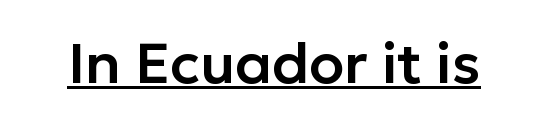
Look at the bottom of the vertical strokes: they stop flat, with no serifs. Spacing verdict: proportional, widths tailored to each character. Nope, not italic — everything's standing straight. The typesetter has applied underlining to the passage shown. In terms of letterspacing, this is plain default setting.
